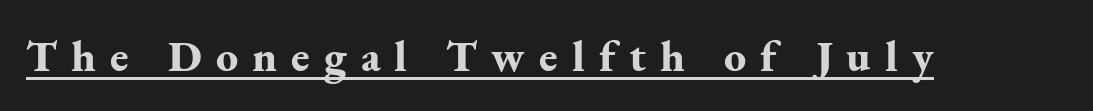
The image shows 44 px bold serif type, upright; set unusually wide letter spacing (+0.32 em), underlined; medium stroke contrast and a small x-height.
